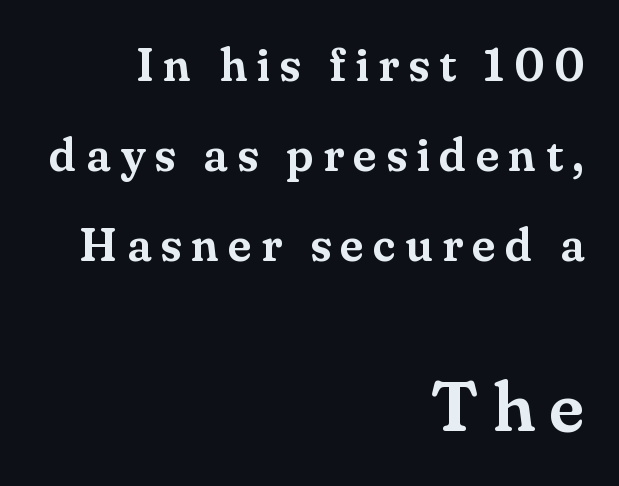
{"serif": "yes", "italic": "no", "width": "normal", "stroke_contrast": "medium", "x_height": "small", "monospaced": "no", "underline": "no", "align": "right", "line_spacing": "loose", "line_spacing_ratio": 1.91, "letter_spacing": "wide", "letter_spacing_em": 0.2, "larger_block": "second", "size_ratio": 1.51, "glyph_px": 71}
